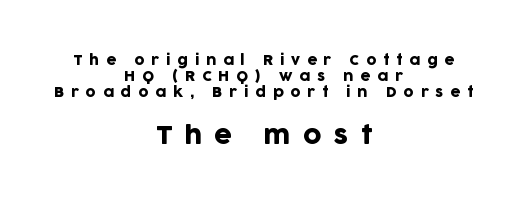
Q: Is the text italic (slanted)? A: No, it is upright.
Q: Is the text underlined? A: No.
Q: How is the paragraph aligned? A: Centered.
Q: Is the spacing between letters normal or unusually wide? A: Unusually wide.
Q: Is the spacing between lines tight, normal or loose? A: Tight.
Q: Which block of text is set in a larger size, the first (top) or the second (bottom)? A: The second (bottom) one.
